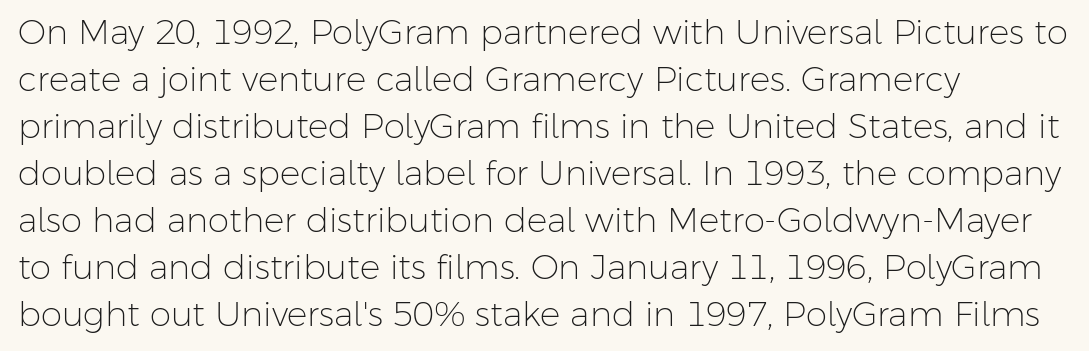
Q: Is the text bold? A: No.
Q: Is the text italic (slanted)? A: No, it is upright.
Q: Is the typeface a serif or a sans-serif typeface? A: Sans-serif.
Q: Is the text underlined? A: No.
Q: How is the paragraph aligned? A: Left-aligned.
Q: Is the spacing between letters normal or unusually wide? A: Normal.
Q: Is the spacing between lines tight, normal or loose? A: Normal.
Q: Width (condensed, normal, or wide)? A: Normal.
Q: Stroke contrast? A: Low.
Q: x-height? A: Medium.
Q: Monospaced? A: No.
